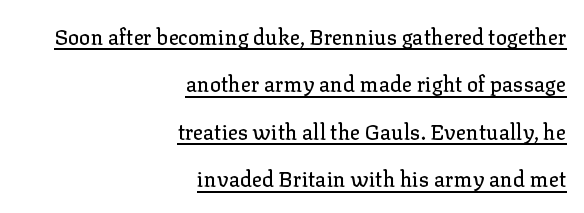
Does the leading feel generous? Absolutely, it's lavish. Nope, not italic — everything's standing straight. The sample's only ornament is a line tracing under the words. The compositor pushed each line to the right boundary. This sample uses plain, unmodified letter spacing.
